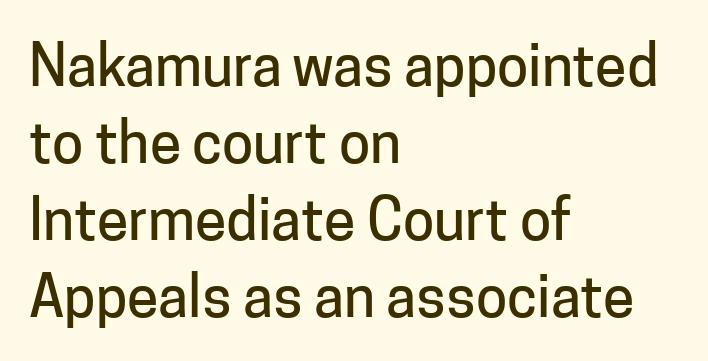
Line starts are locked; line ends wander. Look at the tracking — it's just the regular setting, nothing added. Descenders hang freely into open space. These lines are composed in type without serifs.
